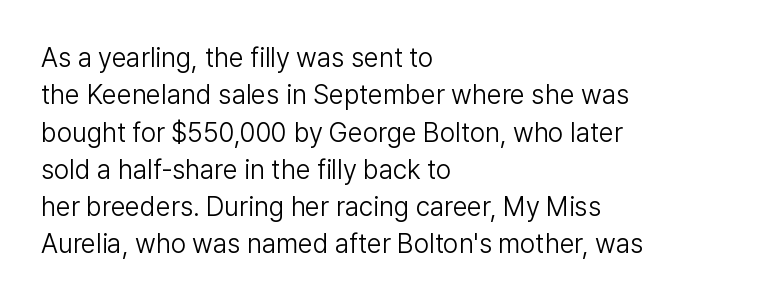
The image shows 27 px text type, upright; set left-aligned, normal line spacing (1.38x), normal letter spacing, not underlined.
